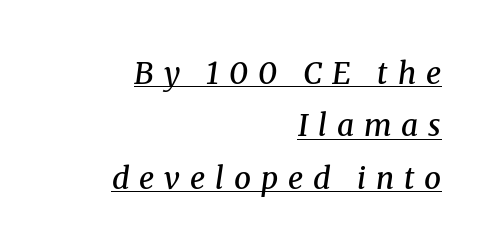
Q: Is the text bold? A: Semi-bold.
Q: Is the text italic (slanted)? A: Yes, it leans right by about 8 degrees.
Q: Is the typeface a serif or a sans-serif typeface? A: Serif.
Q: Is the text underlined? A: Yes.
Q: How is the paragraph aligned? A: Right-aligned.
Q: Is the spacing between letters normal or unusually wide? A: Unusually wide.
Q: Width (condensed, normal, or wide)? A: Normal.
Q: Stroke contrast? A: Medium.
Q: x-height? A: Medium.
Q: Monospaced? A: No.
